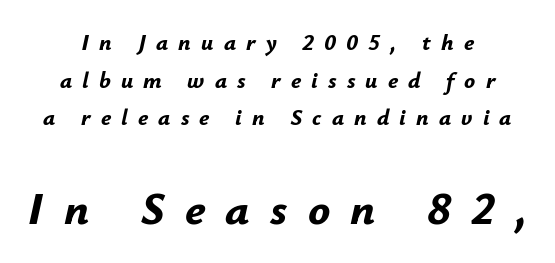
{"italic": "yes", "lean": "right", "slant_degrees": 12, "bold": "yes", "weight": "bold", "width": "normal", "stroke_contrast": "low", "x_height": "small", "monospaced": "no", "underline": "no", "line_spacing": "normal", "line_spacing_ratio": 1.64, "letter_spacing": "wide", "letter_spacing_em": 0.44, "larger_block": "second", "size_ratio": 2.0, "glyph_px": 46}
